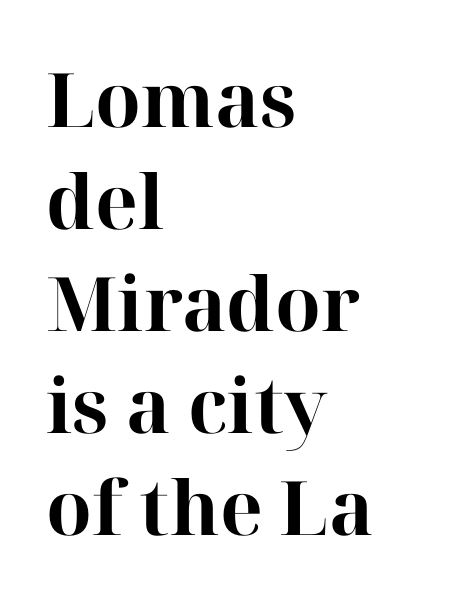
{"serif": "yes", "italic": "no", "bold": "yes", "weight": "bold", "width": "normal", "stroke_contrast": "high", "x_height": "medium", "monospaced": "no", "underline": "no", "align": "left", "line_spacing": "normal", "line_spacing_ratio": 1.36, "letter_spacing": "normal", "letter_spacing_em": 0.0, "glyph_px": 75}
